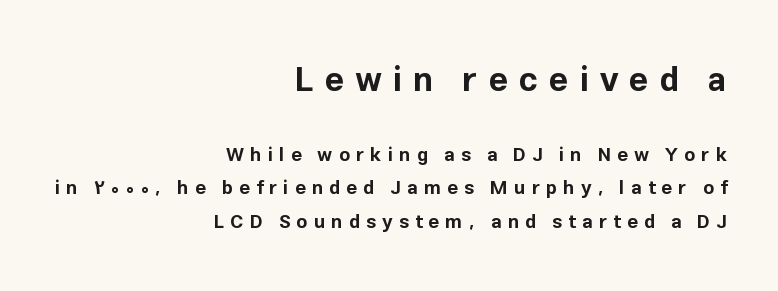
Q: Is the text bold? A: Yes.
Q: Is the text italic (slanted)? A: No, it is upright.
Q: Is the typeface a serif or a sans-serif typeface? A: Sans-serif.
Q: Is the text underlined? A: No.
Q: How is the paragraph aligned? A: Right-aligned.
Q: Is the spacing between letters normal or unusually wide? A: Unusually wide.
Q: Which block of text is set in a larger size, the first (top) or the second (bottom)? A: The first (top) one.
Q: Width (condensed, normal, or wide)? A: Normal.
Q: Stroke contrast? A: Low.
Q: x-height? A: Medium.
Q: Monospaced? A: No.
